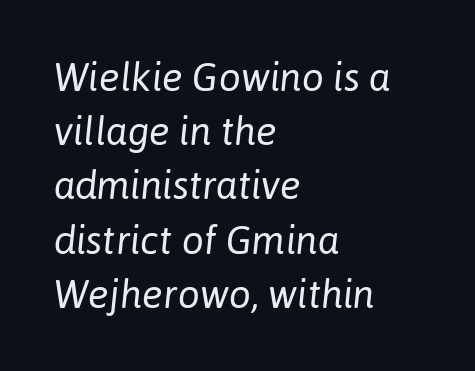
The image shows 39 px regular-weight type, italic (leaning right); set left-aligned, normal line spacing (1.39x), normal letter spacing, not underlined; low stroke contrast and a medium x-height.
